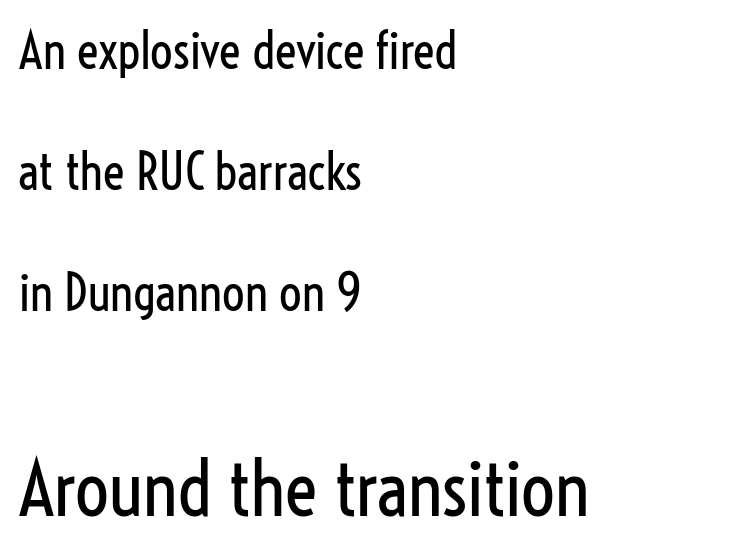
The image shows 75 px regular-weight, condensed sans-serif type, upright; set left-aligned, loose line spacing (2.42x), normal letter spacing, not underlined; the second (bottom) block is 1.5x larger; low stroke contrast and a medium x-height.
